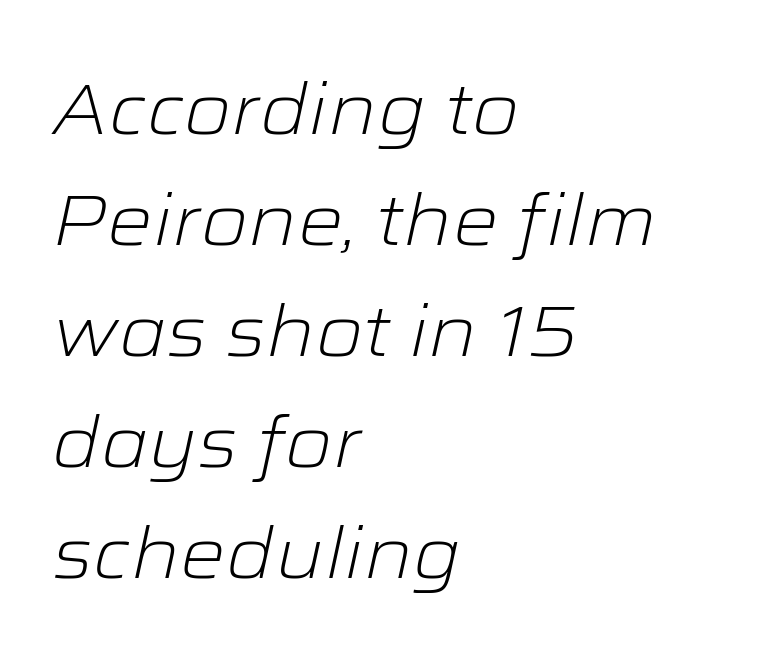
Q: Is the text bold? A: No.
Q: Is the text italic (slanted)? A: Yes, it leans right by about 12 degrees.
Q: Is the text underlined? A: No.
Q: How is the paragraph aligned? A: Left-aligned.
Q: Is the spacing between letters normal or unusually wide? A: Normal.
Q: Is the spacing between lines tight, normal or loose? A: Normal.
Q: Width (condensed, normal, or wide)? A: Wide.
Q: Stroke contrast? A: Low.
Q: x-height? A: Medium.
Q: Monospaced? A: No.
